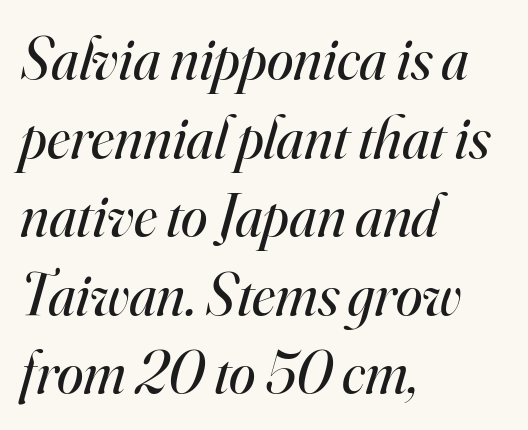
The letters advance in unequal steps, a hallmark of proportional type. The letterforms sit at book weight or below. The passage shown is not underscored anywhere. The face used here is seriffed, in the tradition of book romans. This sample is left-justified, so line endings fall wherever the words run out. The face used here has a pronounced slope to its letters.
